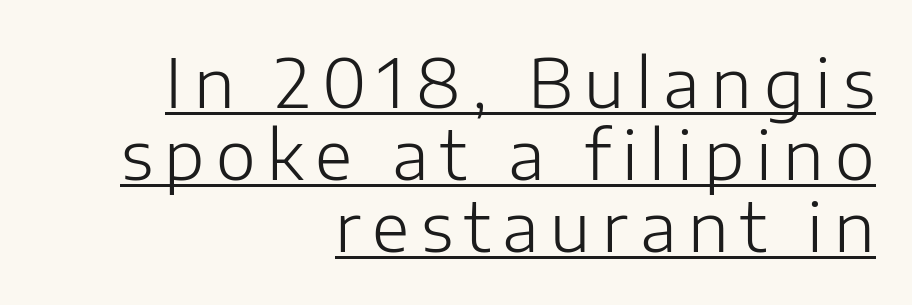
{"serif": "no", "italic": "no", "bold": "no", "weight": "light", "width": "normal", "stroke_contrast": "low", "x_height": "medium", "monospaced": "no", "underline": "yes", "align": "right", "line_spacing": "tight", "line_spacing_ratio": 1.06, "glyph_px": 68}
